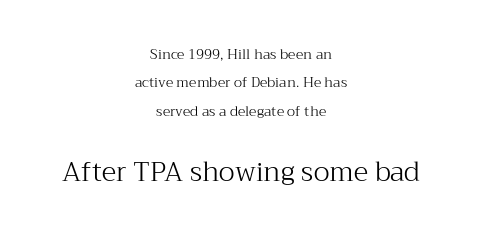
{"italic": "no", "bold": "no", "underline": "no", "align": "center", "line_spacing": "loose", "line_spacing_ratio": 2.02, "letter_spacing": "normal", "letter_spacing_em": 0.0, "larger_block": "second", "size_ratio": 1.93, "glyph_px": 27}
